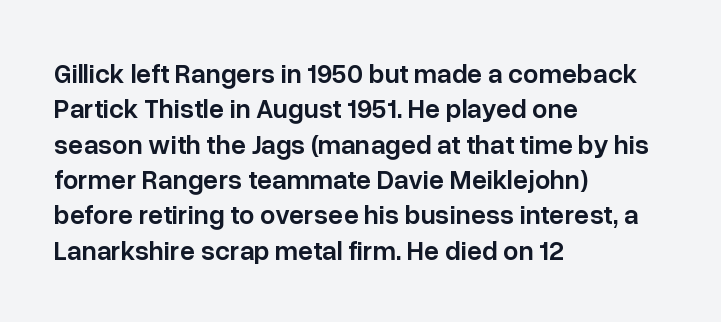
Nobody drew a line under any word here. In terms of leading, this rendering sits right in the middle. Typographic density is moderately raised because the face is semibold. Standard letterfit; no display-style spreading of the glyphs. The text block is weighted toward the left margin, trailing off unevenly rightward. The lettering stays uniformly vertical, giving the passage a roman look.
